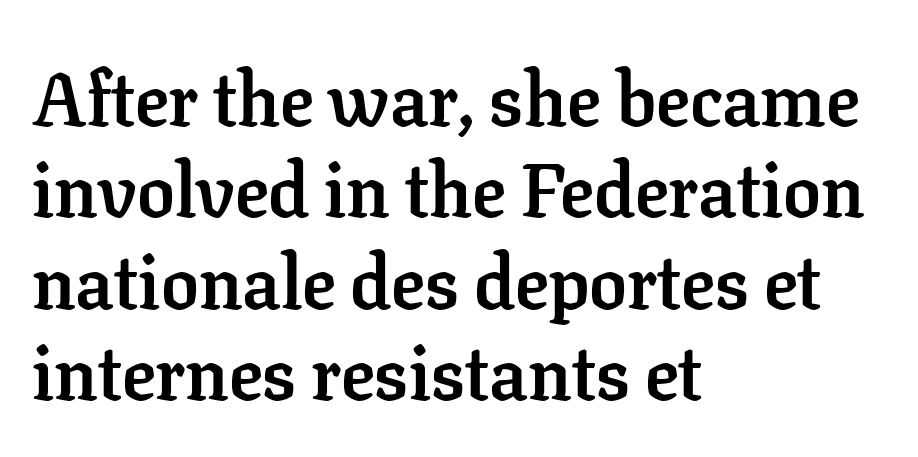
Summary of weight: heavy, a full bold. A classic flush-left, rag-right setting is used for this passage. This rendering features lettering with no underline. The designer went with a serif here, giving each stem small feet. Default kerning and tracking; the words read as compact shapes.
